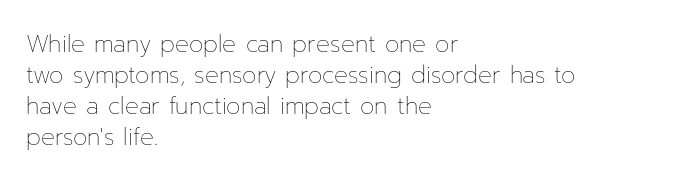
The image shows 23 px text type, upright; set left-aligned, normal line spacing (1.35x), normal letter spacing, not underlined.
